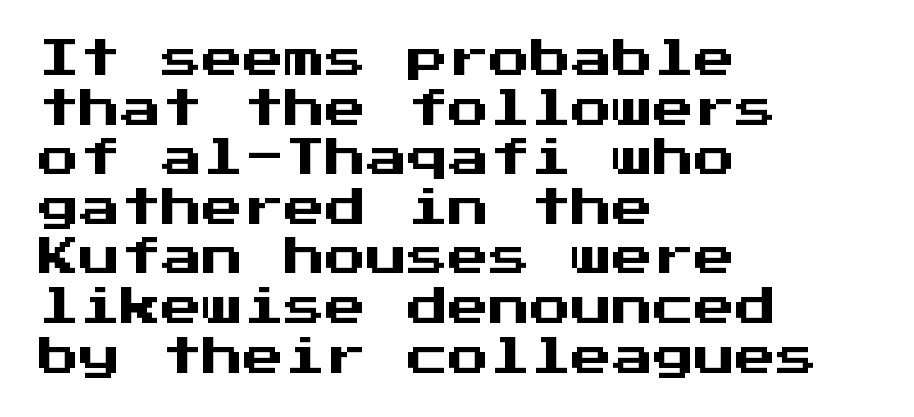
{"serif": "no", "italic": "no", "width": "normal", "stroke_contrast": "medium", "x_height": "medium", "monospaced": "yes", "underline": "no", "align": "left", "line_spacing_ratio": 1.21, "letter_spacing": "normal", "letter_spacing_em": 0.0, "glyph_px": 41}
